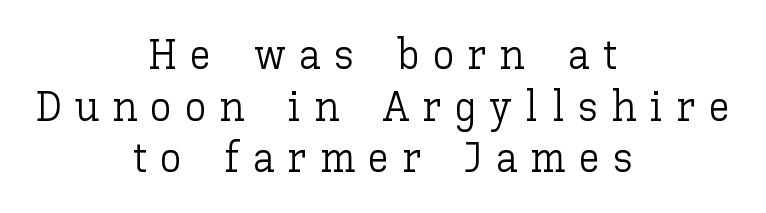
The image shows 43 px light type, upright; set centered, line spacing 1.2x, unusually wide letter spacing (+0.31 em), not underlined; low stroke contrast and a medium x-height.
